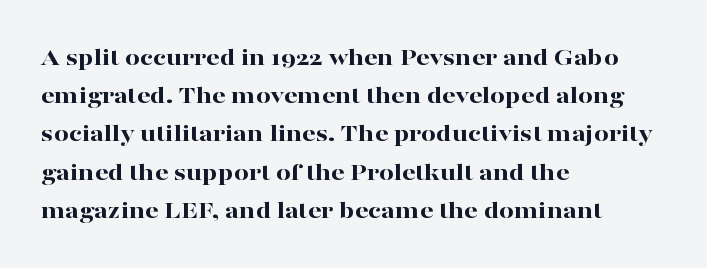
The image shows 26 px bold type, upright; set left-aligned, normal line spacing (1.47x), normal letter spacing, not underlined.
